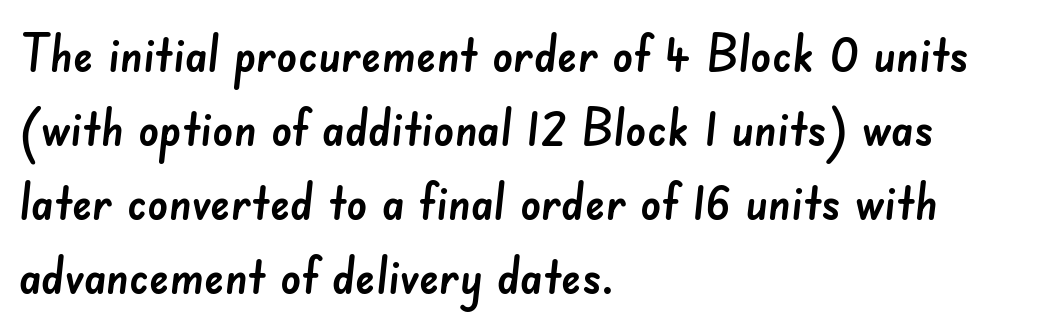
These lines keep a tight, regular rhythm from letter to letter. Spacing verdict: proportional, widths tailored to each character. Horizontal alignment here is leftward, the default for most running prose. The block of text has a typical density, with ordinary space between rows.
